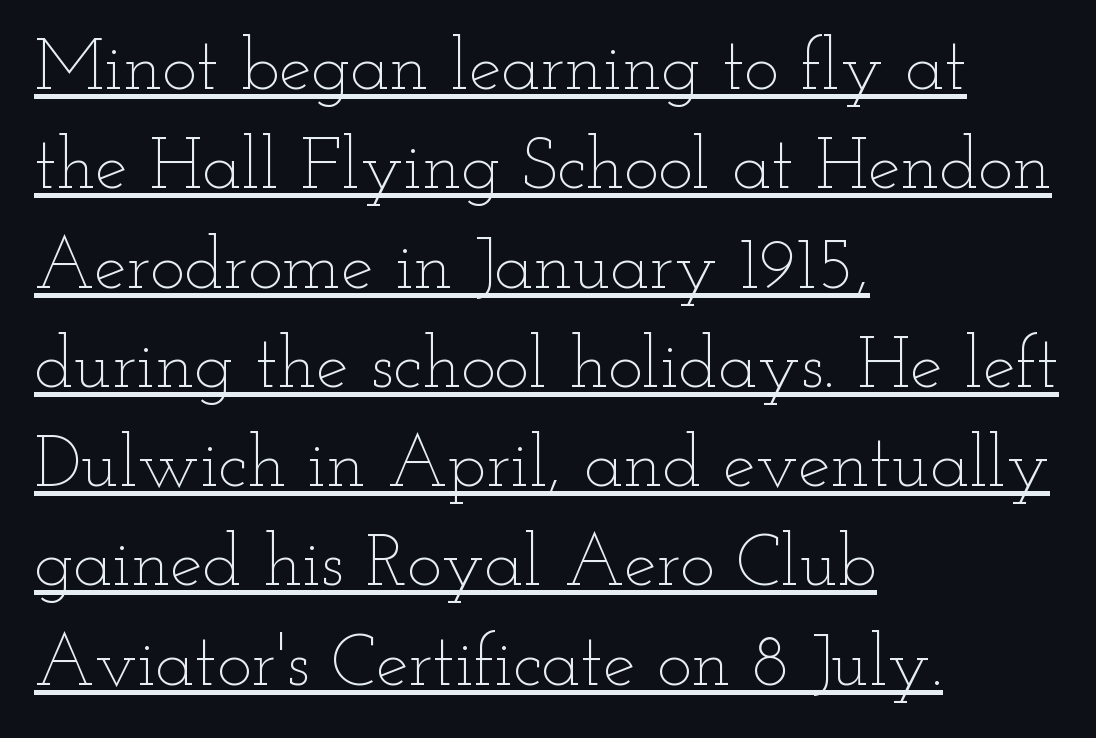
Posture: vertical. Each letter keeps its own natural width here, so spacing adapts to shape. In CSS terms this would be text-align: left. Heaviness? Minimal to ordinary, like unemphasized prose. The face used here is rendered with its standard letterfit.
